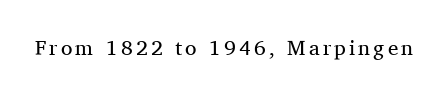
{"italic": "no", "bold": "no", "underline": "no", "glyph_px": 21}
